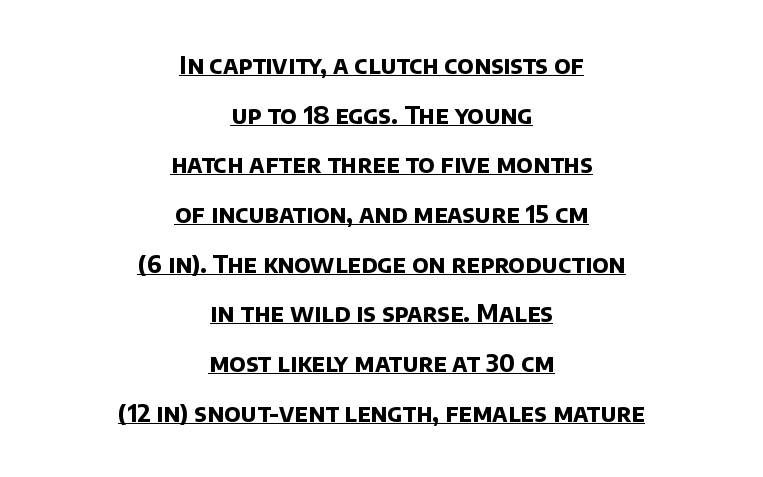
{"bold": "yes", "underline": "yes", "align": "center", "line_spacing": "loose", "line_spacing_ratio": 2.07, "letter_spacing": "normal", "letter_spacing_em": 0.0, "glyph_px": 24}
